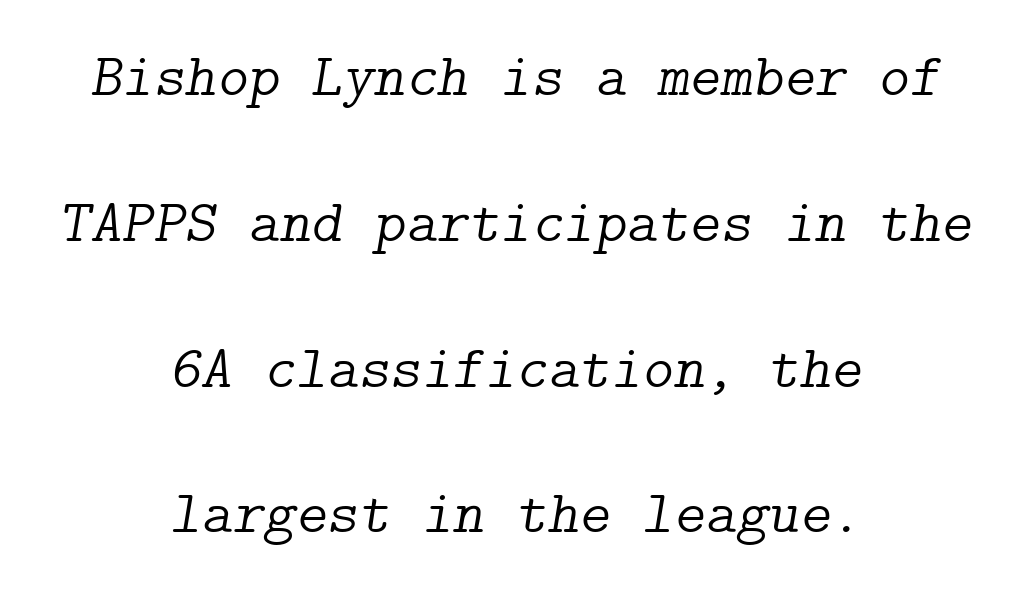
Is the stroke heavy? The answer is a plain regular-or-lighter. The gap between lines stays unmarked. The rag falls on both sides of this text block equally. What's the leading like? Stretched, with rows far apart.
